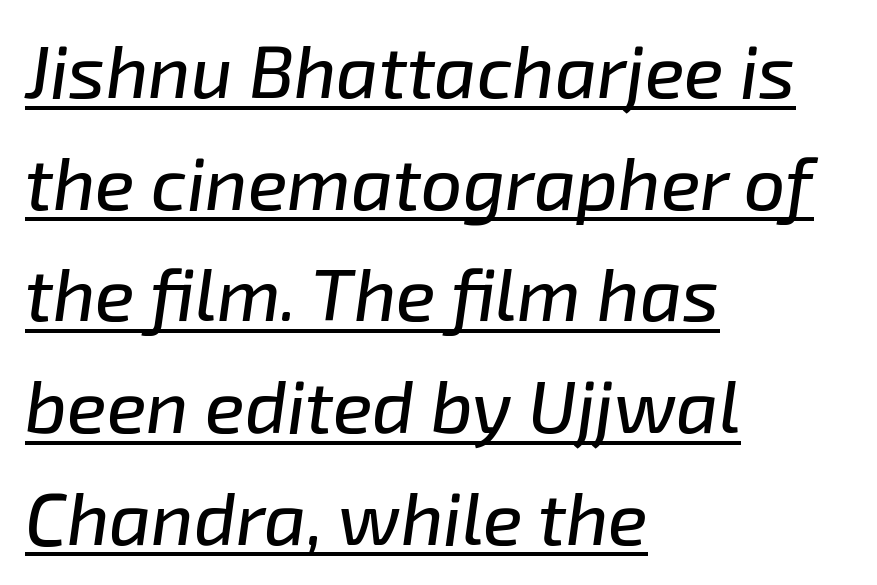
The image shows 73 px text type, italic (leaning right); set left-aligned, normal line spacing (1.53x), normal letter spacing, underlined; low stroke contrast and a medium x-height.
